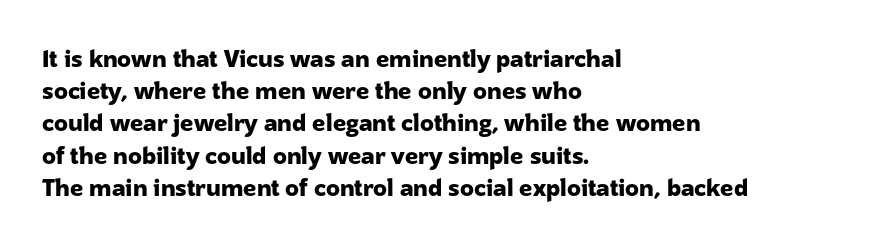
Teacher's note: observe the even left margin — that is flush-left alignment. Tracking here is standard; glyphs follow each other at the usual distance. Horizontal bands of white between lines are of average thickness. Is the type bold? Yes — the strokes are clearly thick and heavy. This is the regular roman posture of the typeface.
